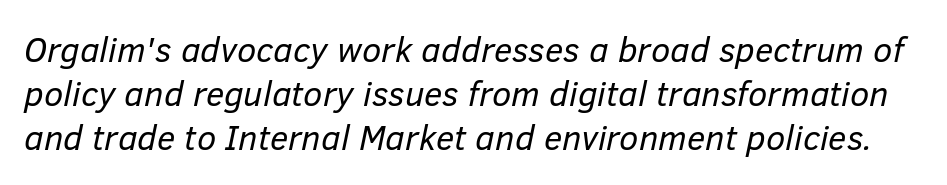
The image shows 35 px regular-weight type, italic (leaning right); set normal line spacing (1.26x), normal letter spacing, not underlined; low stroke contrast and a medium x-height.
